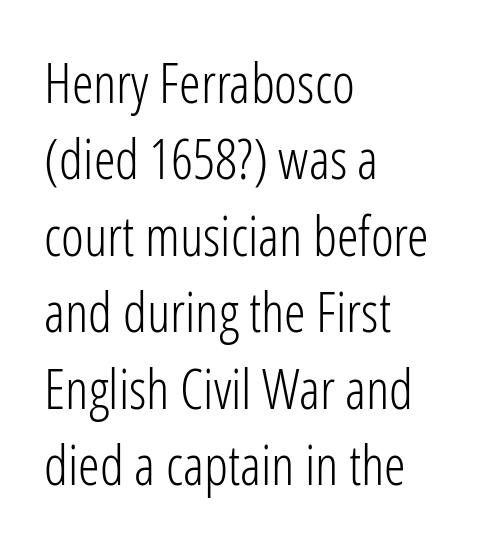
Q: Is the text bold? A: No.
Q: Is the text italic (slanted)? A: No, it is upright.
Q: Is the typeface a serif or a sans-serif typeface? A: Sans-serif.
Q: Is the text underlined? A: No.
Q: How is the paragraph aligned? A: Left-aligned.
Q: Is the spacing between letters normal or unusually wide? A: Normal.
Q: Is the spacing between lines tight, normal or loose? A: Normal.
Q: Width (condensed, normal, or wide)? A: Condensed.
Q: Stroke contrast? A: Low.
Q: x-height? A: Medium.
Q: Monospaced? A: No.
